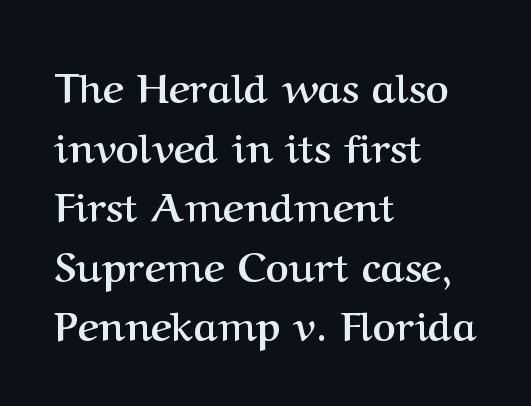
{"serif": "yes", "italic": "no", "bold": "yes", "weight": "semibold", "width": "normal", "stroke_contrast": "medium", "x_height": "medium", "monospaced": "no", "underline": "no", "align": "left", "line_spacing": "normal", "line_spacing_ratio": 1.49, "letter_spacing": "normal", "letter_spacing_em": 0.0, "glyph_px": 40}
